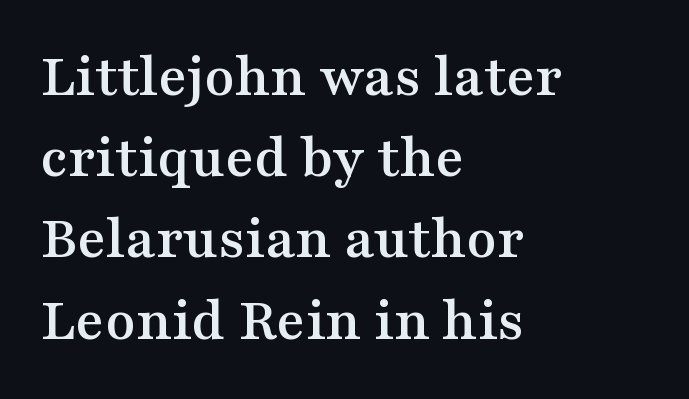
Decoration check: the copy has no underline. In terms of letterform style, serifs are clearly present. Do the characters align in a grid? No, the font is proportional. The typography opts for an upright posture over an oblique one.
